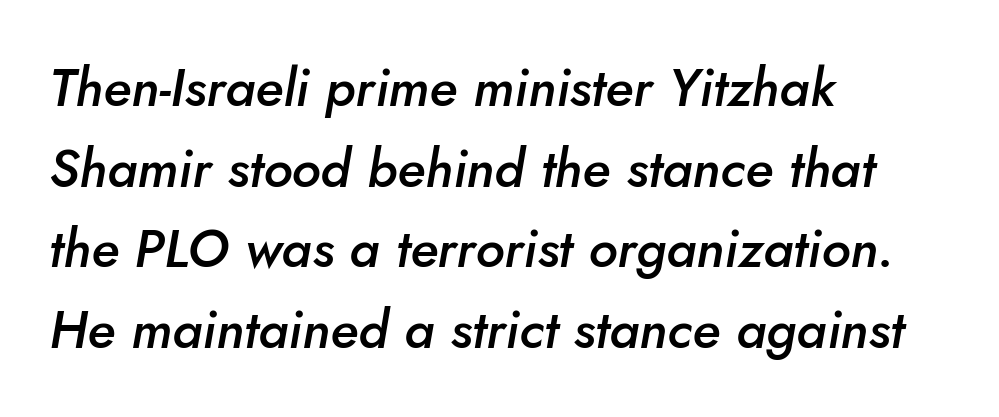
{"italic": "yes", "lean": "right", "slant_degrees": 5, "bold": "semi", "weight": "semibold", "width": "normal", "stroke_contrast": "low", "x_height": "small", "monospaced": "no", "underline": "no", "align": "left", "line_spacing": "normal", "line_spacing_ratio": 1.52, "letter_spacing": "normal", "letter_spacing_em": 0.0, "glyph_px": 53}
